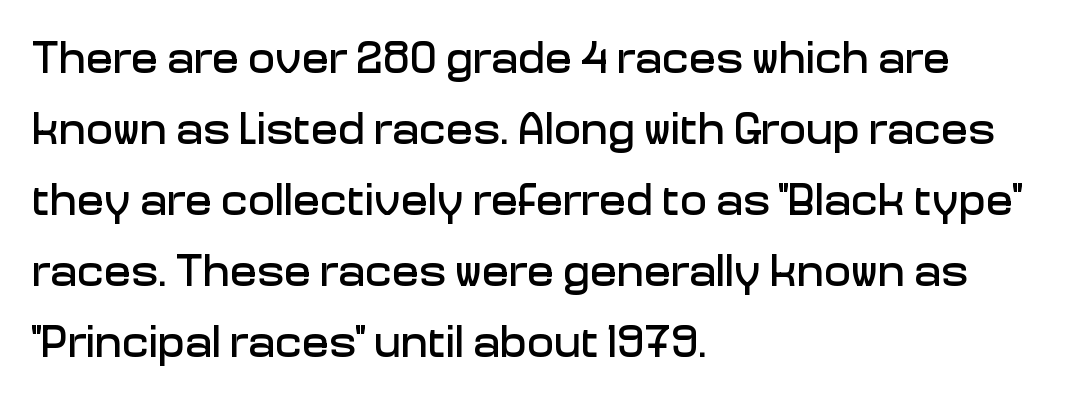
The rendering uses natural spacing where letterforms have individual widths. These lines keep a tight, regular rhythm from letter to letter. The designer left line spacing at the default. Italic: no, the glyphs are upright roman.
